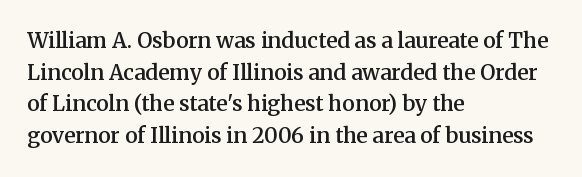
Q: Is the text bold? A: Semi-bold.
Q: Is the text italic (slanted)? A: No, it is upright.
Q: Is the text underlined? A: No.
Q: How is the paragraph aligned? A: Left-aligned.
Q: Is the spacing between letters normal or unusually wide? A: Normal.
Q: Is the spacing between lines tight, normal or loose? A: Normal.
